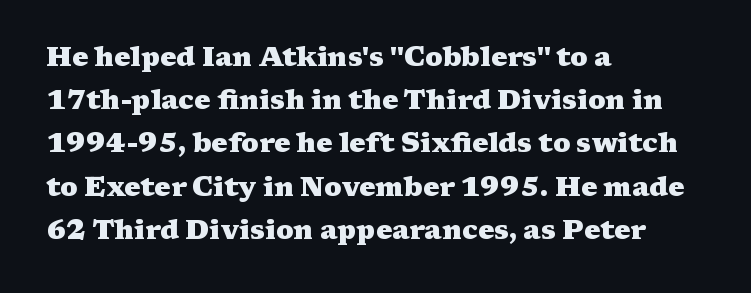
Layout note: lines flush left. Decoration check: the copy has no underline. Each new line begins a customary step beneath the previous one. The characters look thick and weighty, a clear bold. Do the letters lean? They stand straight.
